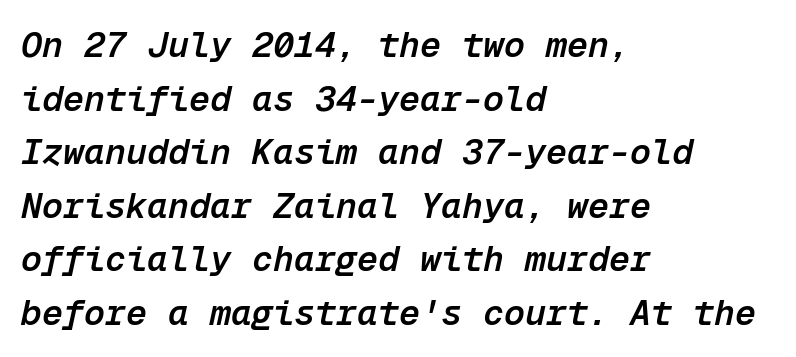
These lines sit exactly where default settings would place them. Looks like terminal output: every glyph gets an equal slot. These lines keep a tight, regular rhythm from letter to letter. Only glyphs here, with clear space below each row.
